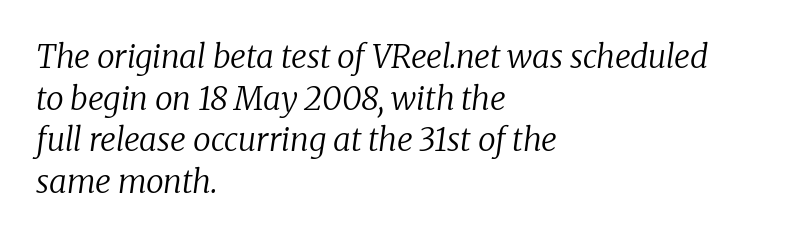
Q: Is the text bold? A: No.
Q: Is the text italic (slanted)? A: Yes, it leans right by about 8 degrees.
Q: Is the typeface a serif or a sans-serif typeface? A: Serif.
Q: Is the text underlined? A: No.
Q: How is the paragraph aligned? A: Left-aligned.
Q: Is the spacing between letters normal or unusually wide? A: Normal.
Q: Is the spacing between lines tight, normal or loose? A: Normal.
Q: Width (condensed, normal, or wide)? A: Normal.
Q: Stroke contrast? A: Low.
Q: x-height? A: Medium.
Q: Monospaced? A: No.
